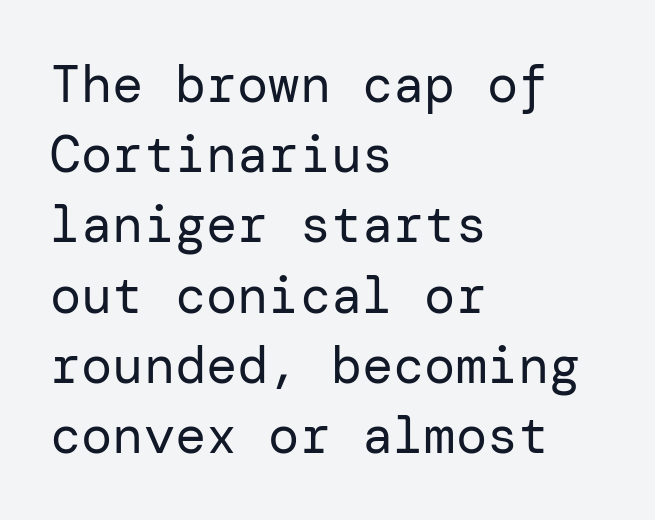
Beneath every word, the page is bare. Summary of weight: not heavy and not bold. Every row of glyphs begins at an identical x-position on the left. Unlike italic type, these characters show no tilt at all.
